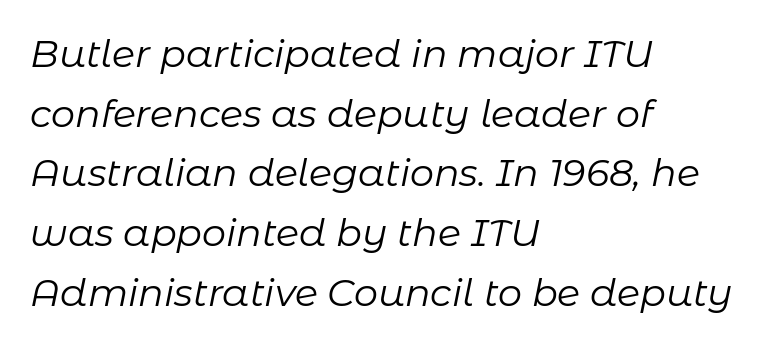
Here the glyphs are tracked normally, forming tight word shapes. Line spacing here is normal. This is not heavy type; no bold has been used. Does the copy run flush right? No — it runs flush left. Check the space under the baseline: it is left empty. Emphasis-style slanted type is in use.
